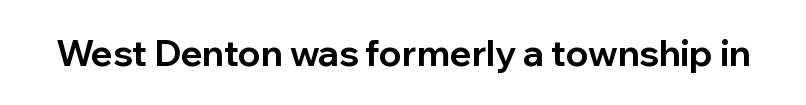
Q: Is the text bold? A: Yes.
Q: Is the text italic (slanted)? A: No, it is upright.
Q: Is the typeface a serif or a sans-serif typeface? A: Sans-serif.
Q: Is the text underlined? A: No.
Q: Is the spacing between letters normal or unusually wide? A: Normal.
Q: Width (condensed, normal, or wide)? A: Normal.
Q: Stroke contrast? A: Low.
Q: x-height? A: Medium.
Q: Monospaced? A: No.
